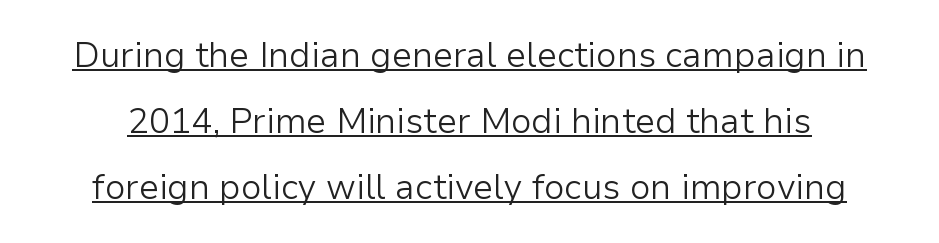
{"serif": "no", "italic": "no", "bold": "no", "weight": "light", "width": "normal", "stroke_contrast": "low", "x_height": "medium", "monospaced": "no", "underline": "yes", "line_spacing_ratio": 1.88, "letter_spacing": "normal", "letter_spacing_em": 0.0, "glyph_px": 35}
